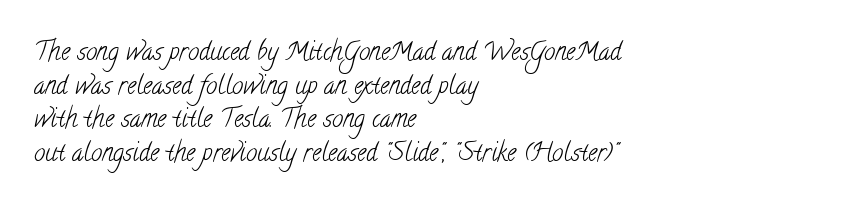
{"bold": "no", "underline": "no", "align": "left", "line_spacing": "normal", "line_spacing_ratio": 1.35, "letter_spacing": "normal", "letter_spacing_em": 0.0, "glyph_px": 25}
